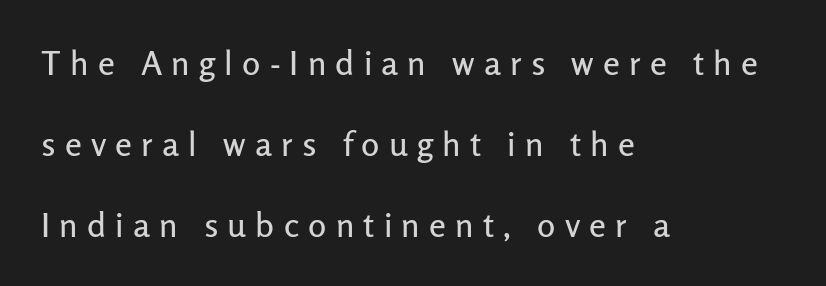
Characters follow at a spacing far wider than the type designer built in. The glyphs are unaccompanied by any horizontal stroke below them. Loosely led — the rows are spread out. Note: no serifs on the glyphs.
